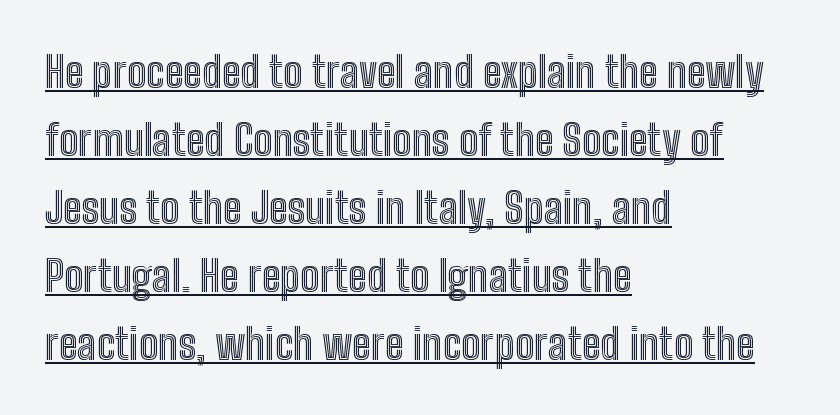
Q: Is the text italic (slanted)? A: No, it is upright.
Q: Is the text underlined? A: Yes.
Q: How is the paragraph aligned? A: Left-aligned.
Q: Is the spacing between letters normal or unusually wide? A: Normal.
Q: Is the spacing between lines tight, normal or loose? A: Normal.
Q: Width (condensed, normal, or wide)? A: Condensed.
Q: x-height? A: Medium.
Q: Monospaced? A: No.
